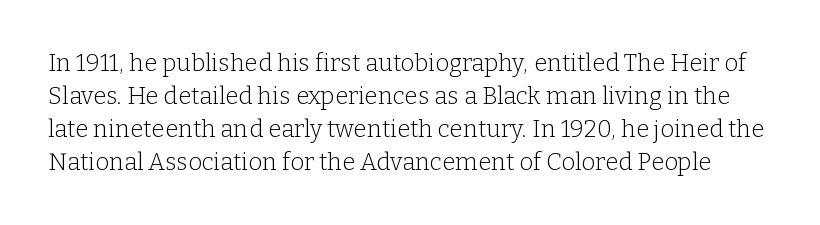
The image shows 24 px text type, upright; set normal line spacing (1.37x), normal letter spacing, not underlined.
